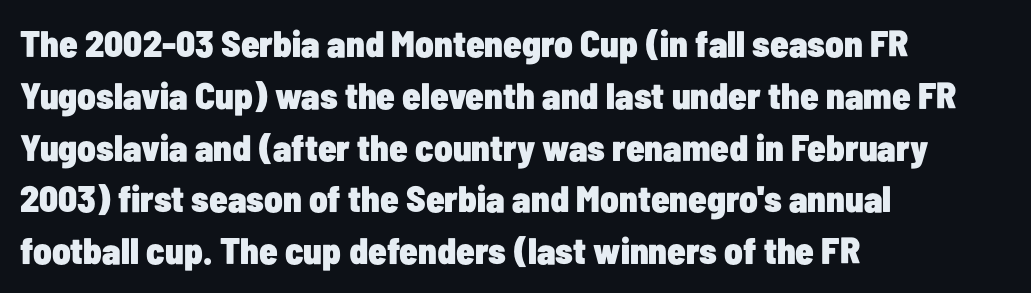
The image shows 37 px heavy, condensed sans-serif type, upright; set left-aligned, normal line spacing (1.4x), normal letter spacing, not underlined; low stroke contrast and a medium x-height.
